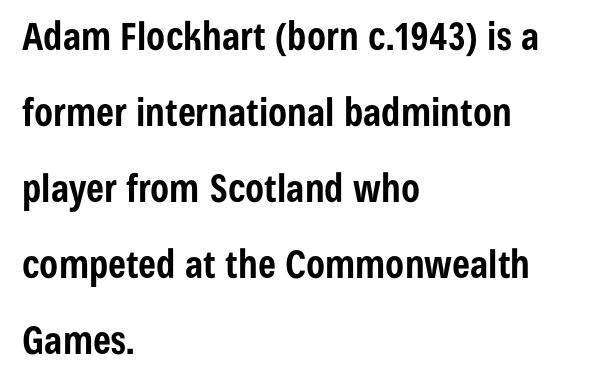
Typesetter's note: full bold, strokes at maximum text heaviness. You could not count columns in this text — the font is proportionally spaced. No extra tracking has been applied to these lines. The text block is weighted toward the left margin, trailing off unevenly rightward. Glance below the letters and you will spot only blank space.
